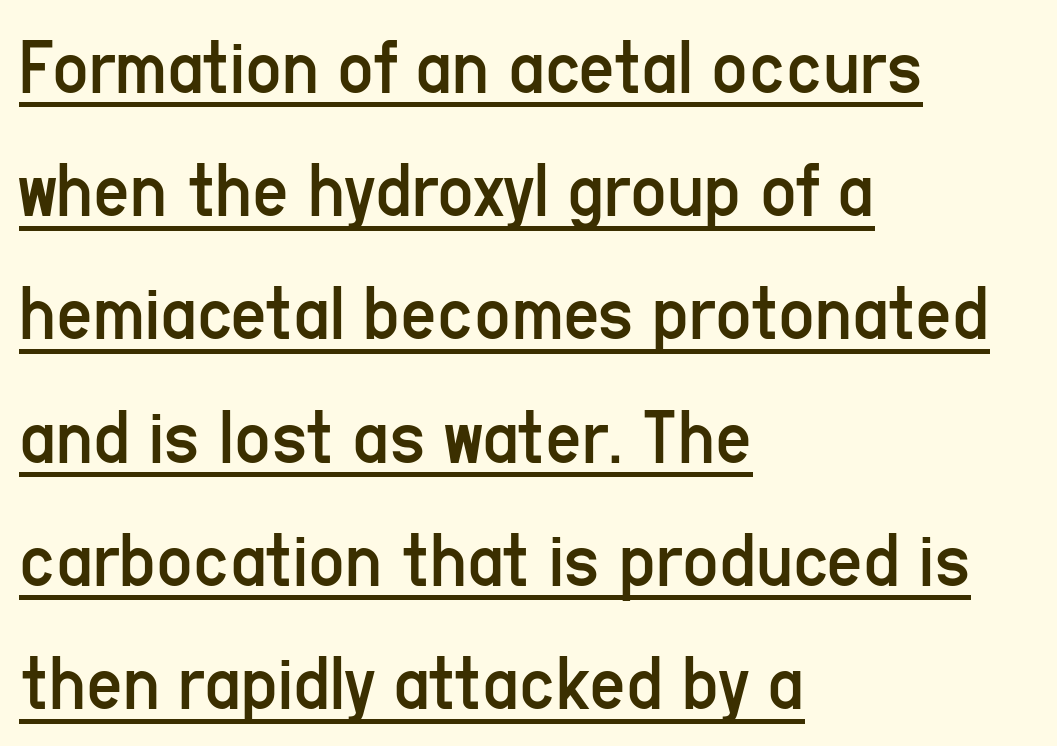
The image shows 79 px regular-weight, condensed sans-serif type, upright; set left-aligned, normal line spacing (1.56x), normal letter spacing, underlined; low stroke contrast and a medium x-height.
